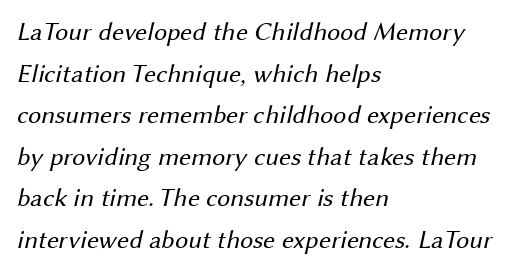
The image shows 26 px text type; set left-aligned, normal line spacing (1.6x), normal letter spacing, not underlined.
